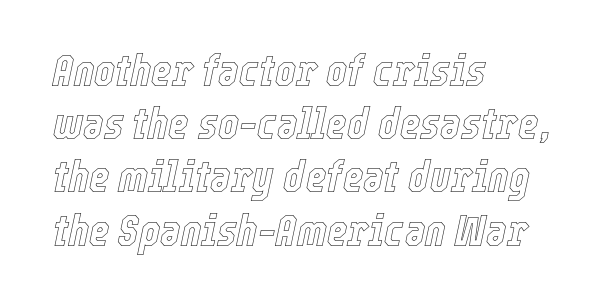
This sample is left-justified, so line endings fall wherever the words run out. Quick note: italic. You could not count columns in this text — the font is proportionally spaced. Standard letterfit; no display-style spreading of the glyphs. Only glyphs here, with clear space below each row.
